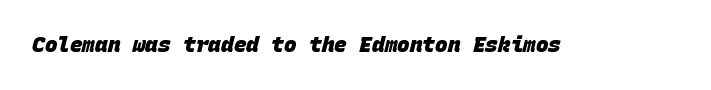
Q: Is the text bold? A: Yes.
Q: Is the text underlined? A: No.
Q: Is the spacing between letters normal or unusually wide? A: Normal.
